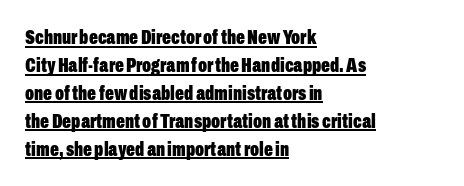
Does the weight exceed regular? Yes, all the way to bold. The face used here is rendered with its standard letterfit. Does a line run under the words? Yes, clearly. The letters stand straight up with perfectly vertical stems.
